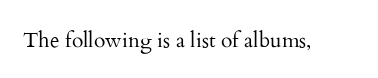
Q: Is the text bold? A: No.
Q: Is the text italic (slanted)? A: No, it is upright.
Q: Is the text underlined? A: No.
Q: Is the spacing between letters normal or unusually wide? A: Normal.
